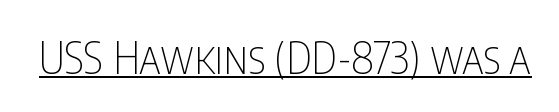
Q: Is the text bold? A: No.
Q: Is the text italic (slanted)? A: No, it is upright.
Q: Is the typeface a serif or a sans-serif typeface? A: Sans-serif.
Q: Is the text underlined? A: Yes.
Q: Is the spacing between letters normal or unusually wide? A: Normal.
Q: Width (condensed, normal, or wide)? A: Condensed.
Q: Stroke contrast? A: Low.
Q: x-height? A: Large.
Q: Monospaced? A: No.
